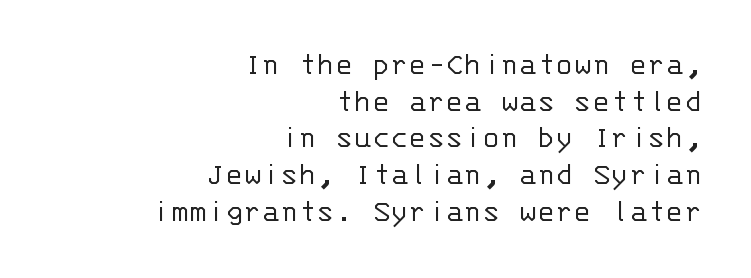
The image shows 34 px light sans-serif type, upright, monospaced; set right-aligned, tight line spacing (1.08x), normal letter spacing, not underlined; low stroke contrast and a large x-height.
